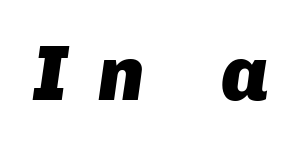
Q: Is the text bold? A: Yes.
Q: Is the text italic (slanted)? A: Yes, it leans right by about 8 degrees.
Q: Is the text underlined? A: No.
Q: Is the spacing between letters normal or unusually wide? A: Unusually wide.
Q: Width (condensed, normal, or wide)? A: Normal.
Q: Stroke contrast? A: Low.
Q: x-height? A: Medium.
Q: Monospaced? A: No.
